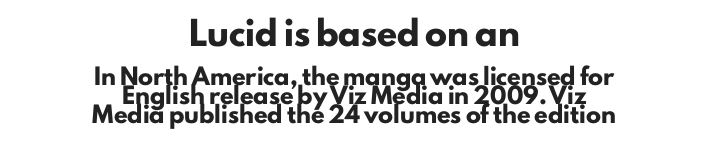
Q: Is the text bold? A: Yes.
Q: Is the text italic (slanted)? A: No, it is upright.
Q: Is the text underlined? A: No.
Q: How is the paragraph aligned? A: Centered.
Q: Is the spacing between letters normal or unusually wide? A: Normal.
Q: Is the spacing between lines tight, normal or loose? A: Normal.
Q: Which block of text is set in a larger size, the first (top) or the second (bottom)? A: The first (top) one.
